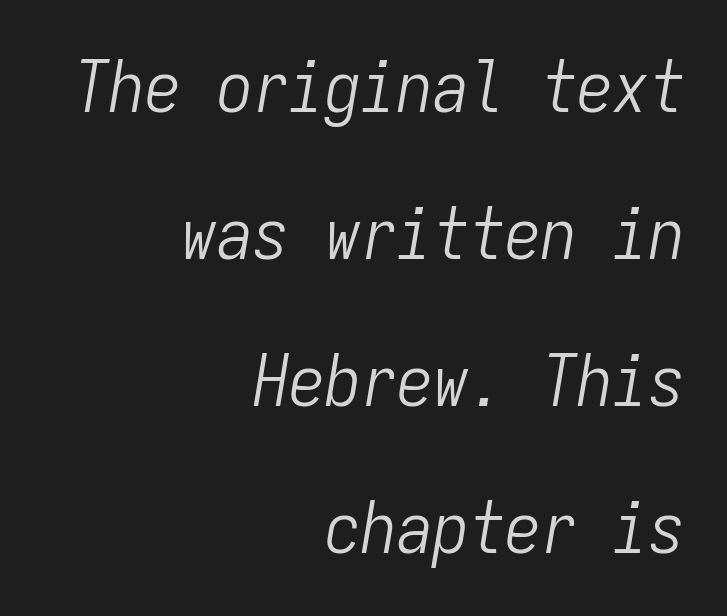
Is this a heavy cut? Hardly; it is regular or lighter. The rendering applies a slant to the glyphs. One-word summary of the alignment: right. Honestly, there is no underline to notice here at all. Students, observe: this is what heavily led, spacious text looks like.
